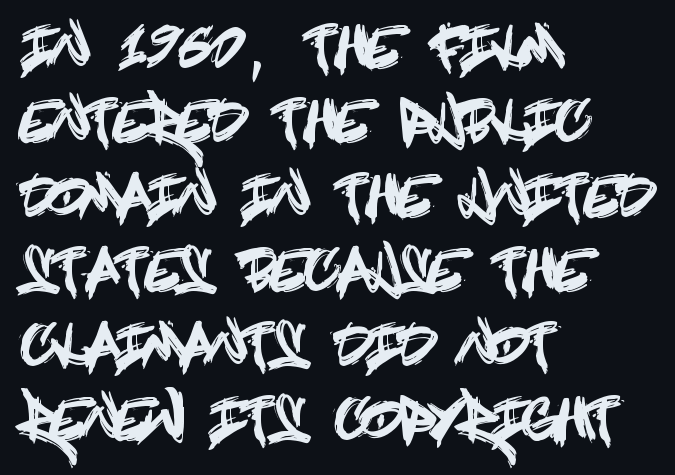
The compositor pushed each line to the left boundary. What stands out about the letter spacing? Nothing — it is the standard amount. The passage shown stacks its lines at a standard gap.
